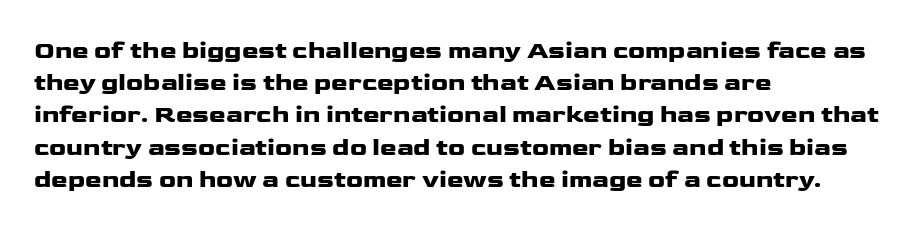
The image shows 25 px text type, upright; set left-aligned, normal line spacing (1.29x), normal letter spacing, not underlined.
